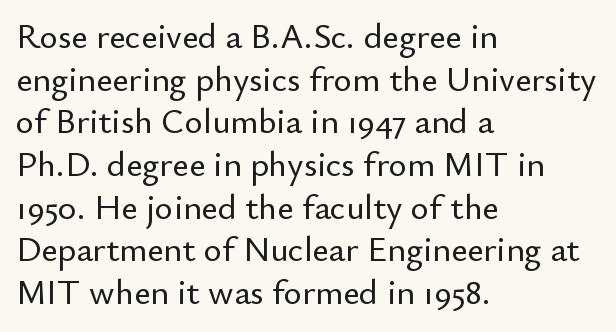
Is this a fixed-width face? No — the glyphs have proportional, varying widths. Compared with a centered layout, this one pins lines to the left instead. This rendering employs a face without finishing strokes, i.e., a sans-serif. Ascenders rise straight up at ninety degrees. A bare baseline throughout the passage. These lines keep a tight, regular rhythm from letter to letter.
